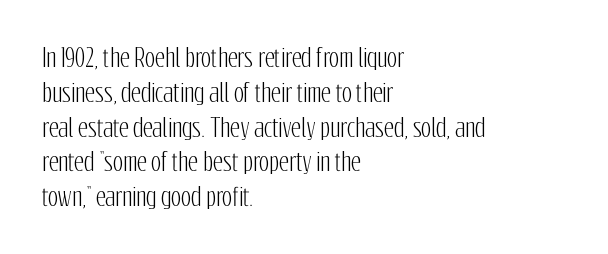
This sample keeps an unexceptional amount of space between lines. These lines keep a tight, regular rhythm from letter to letter. Every stem runs plumb, perpendicular to the baseline. Reading down the block, your eye returns to a fixed left position each line. The string is rendered with underlining switched off.
